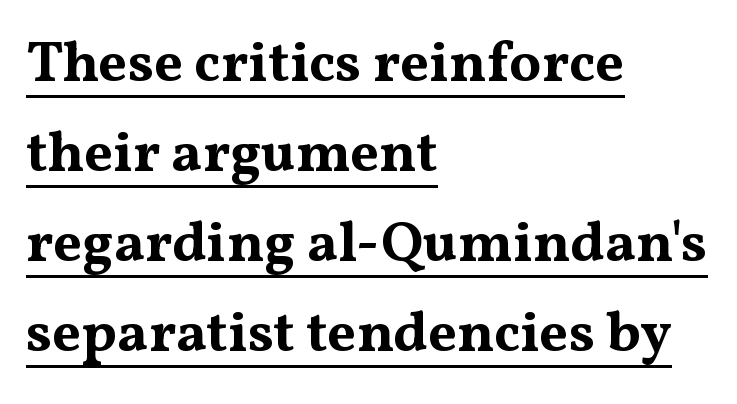
{"serif": "yes", "italic": "no", "bold": "yes", "weight": "bold", "width": "wide", "stroke_contrast": "medium", "x_height": "medium", "monospaced": "no", "underline": "yes", "align": "left", "line_spacing": "normal", "line_spacing_ratio": 1.58, "letter_spacing": "normal", "letter_spacing_em": 0.0, "glyph_px": 57}
